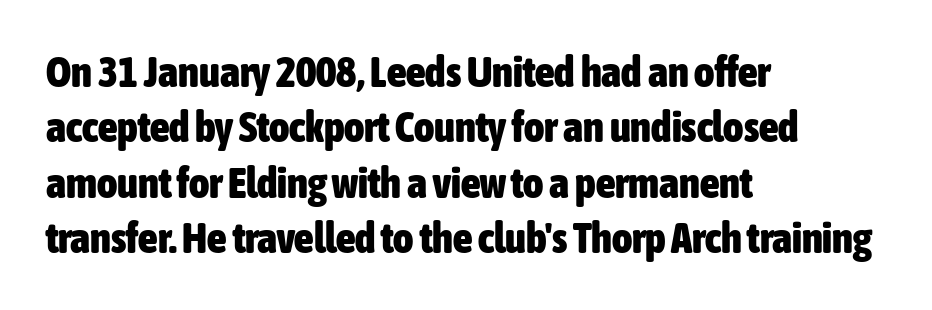
Notice how the stems are strictly vertical — no italics here. Do the characters align in a grid? No, the font is proportional. Spacing between characters is what you'd get straight out of the box. The line-height multiplier appears to be the usual default. In terms of weight, the rendering is a true, heavy bold. No word sits above an underline.
